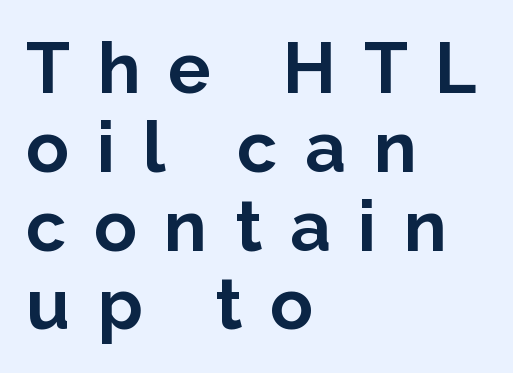
What kind of face is this? One without serifs — a sans. Upright lettering throughout. Is the block centered? No — it sits flush against the left margin. The sample has been set heavy, in full bold.
